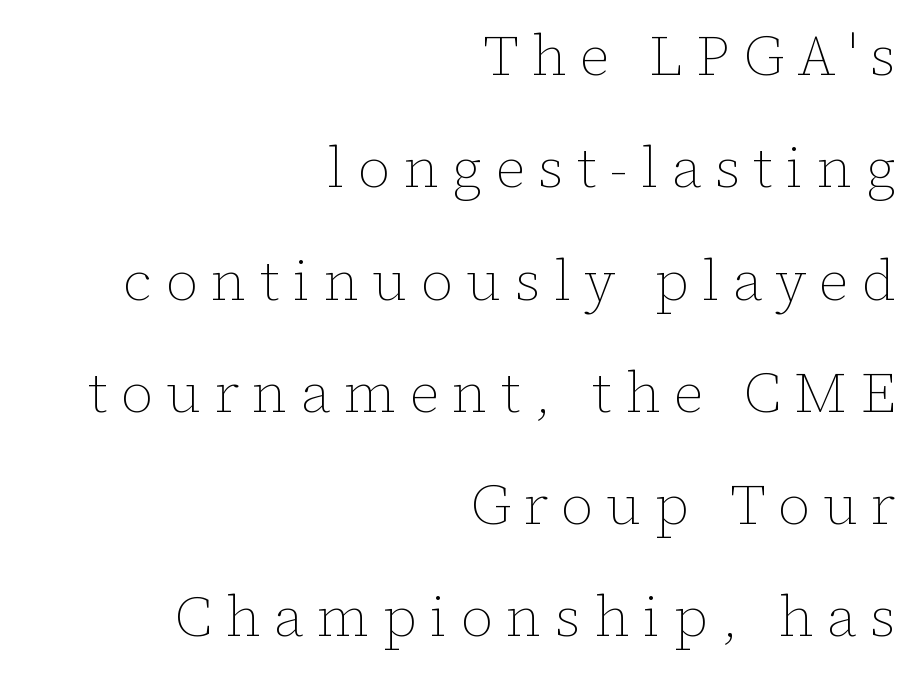
The image shows 57 px thin type, upright; set right-aligned, loose line spacing (1.97x), unusually wide letter spacing (+0.23 em), not underlined; low stroke contrast and a medium x-height.
